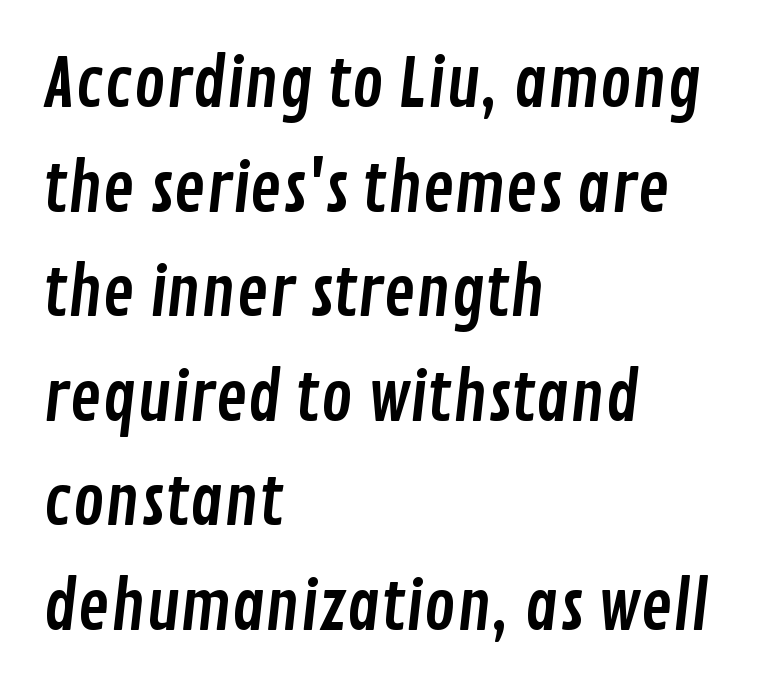
Q: Is the typeface a serif or a sans-serif typeface? A: Sans-serif.
Q: Is the text underlined? A: No.
Q: How is the paragraph aligned? A: Left-aligned.
Q: Is the spacing between letters normal or unusually wide? A: Normal.
Q: Is the spacing between lines tight, normal or loose? A: Normal.
Q: Width (condensed, normal, or wide)? A: Condensed.
Q: Stroke contrast? A: Low.
Q: x-height? A: Medium.
Q: Monospaced? A: No.
